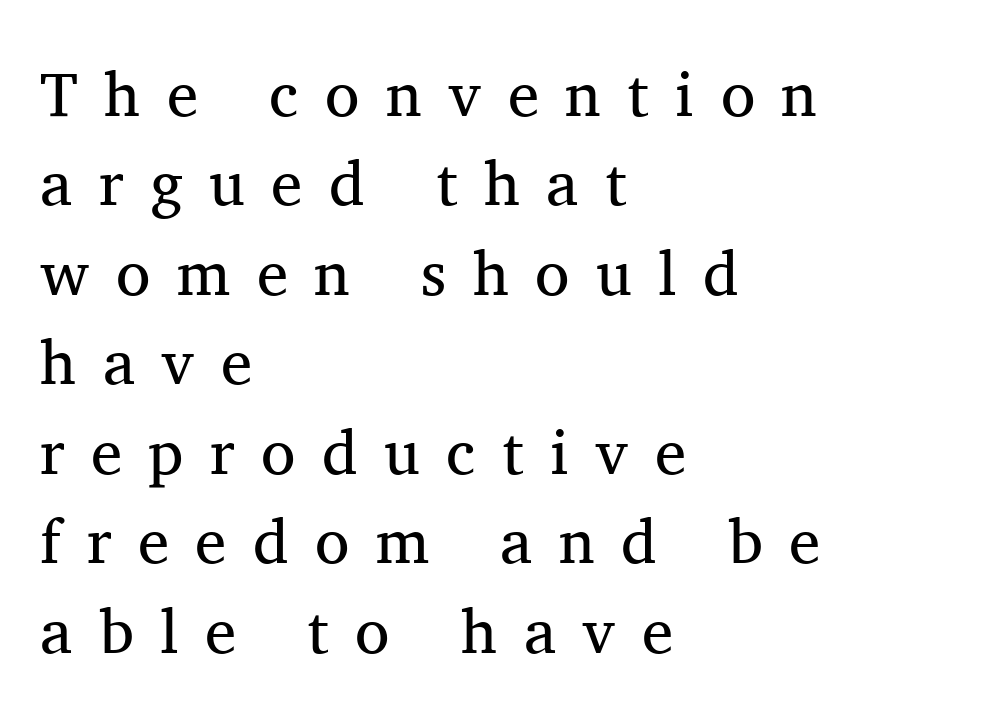
Compared with typical paragraphs, the rows here are spaced about the same. Posture: upright roman. Check under the words: just untouched page. The strokes carry an ordinary text weight at most. Old-style or modern, the face here clearly has serifs. The passage shown is typed in a proportional face where columns would drift.
